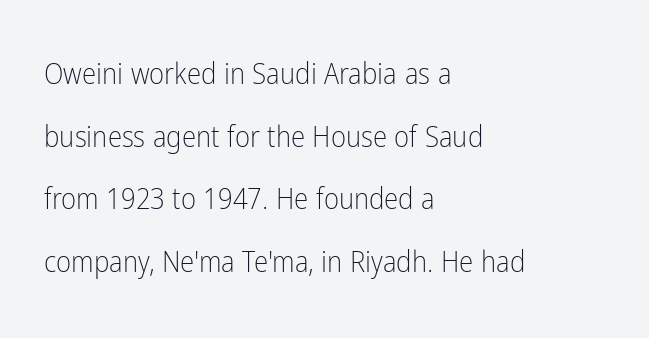
The rendering shows plain stroke endings on the letterforms — a sans-serif design. Descenders are the only things crossing below the line. A typesetter would call this proportional, since set widths differ per character. Leading is clearly above the norm, producing a sparse column. Stem width sits at or under what a default text font uses. The passage is arranged the way most books set body copy — flush left.
